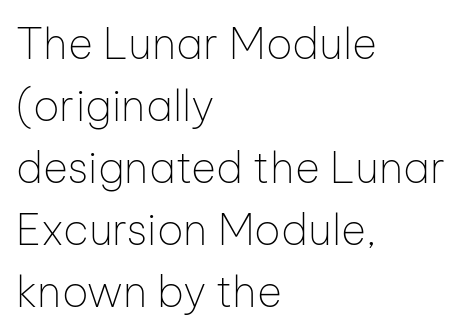
The image shows 43 px thin sans-serif type, upright; set left-aligned, normal line spacing (1.44x), normal letter spacing, not underlined; low stroke contrast and a medium x-height.
